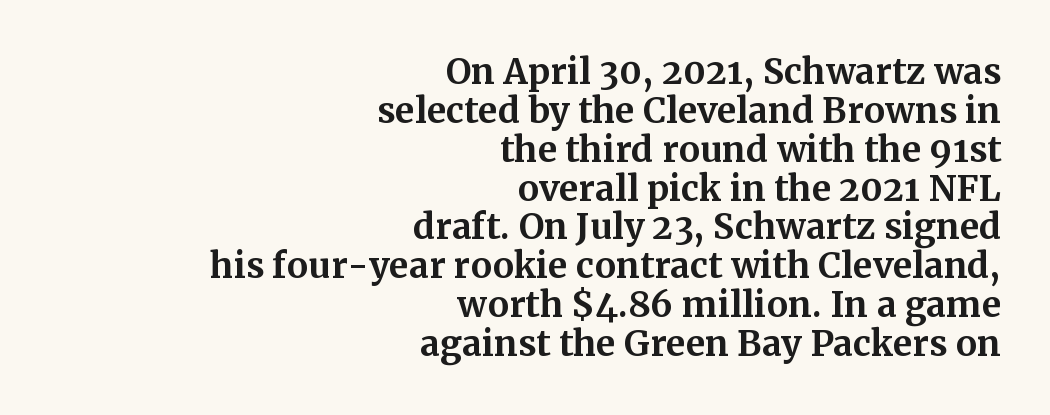
Q: Is the text bold? A: Yes.
Q: Is the text italic (slanted)? A: No, it is upright.
Q: Is the typeface a serif or a sans-serif typeface? A: Serif.
Q: Is the text underlined? A: No.
Q: How is the paragraph aligned? A: Right-aligned.
Q: Is the spacing between letters normal or unusually wide? A: Normal.
Q: Is the spacing between lines tight, normal or loose? A: Tight.
Q: Width (condensed, normal, or wide)? A: Normal.
Q: Stroke contrast? A: Medium.
Q: x-height? A: Medium.
Q: Monospaced? A: No.
